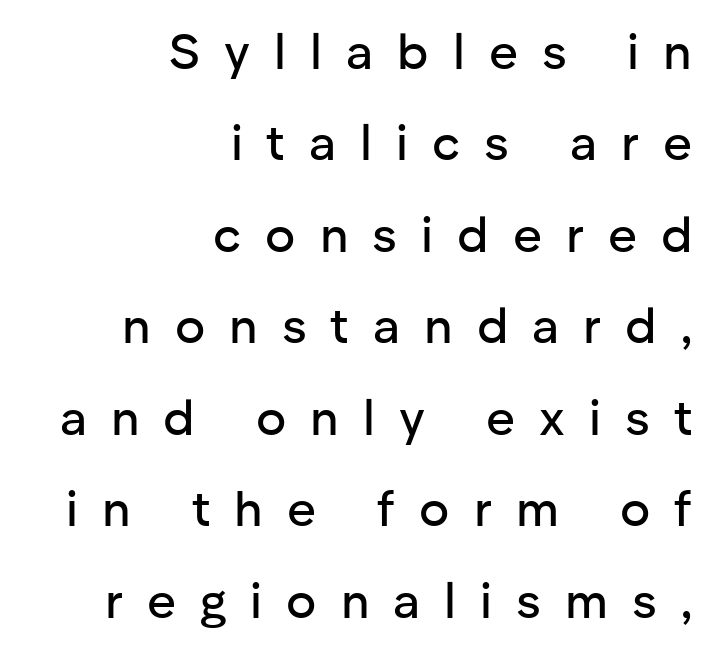
The image shows 50 px sans-serif type, upright; set right-aligned, line spacing 1.83x, unusually wide letter spacing (+0.48 em), not underlined; low stroke contrast and a medium x-height.
